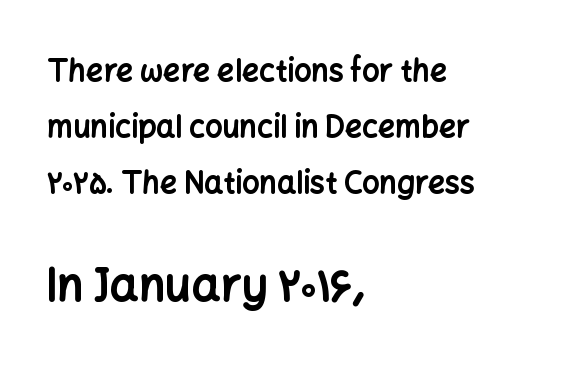
{"serif": "no", "italic": "no", "bold": "yes", "weight": "bold", "width": "normal", "stroke_contrast": "low", "x_height": "medium", "monospaced": "no", "underline": "no", "align": "left", "line_spacing_ratio": 1.86, "letter_spacing": "normal", "letter_spacing_em": 0.0, "larger_block": "second", "size_ratio": 1.5, "glyph_px": 45}
